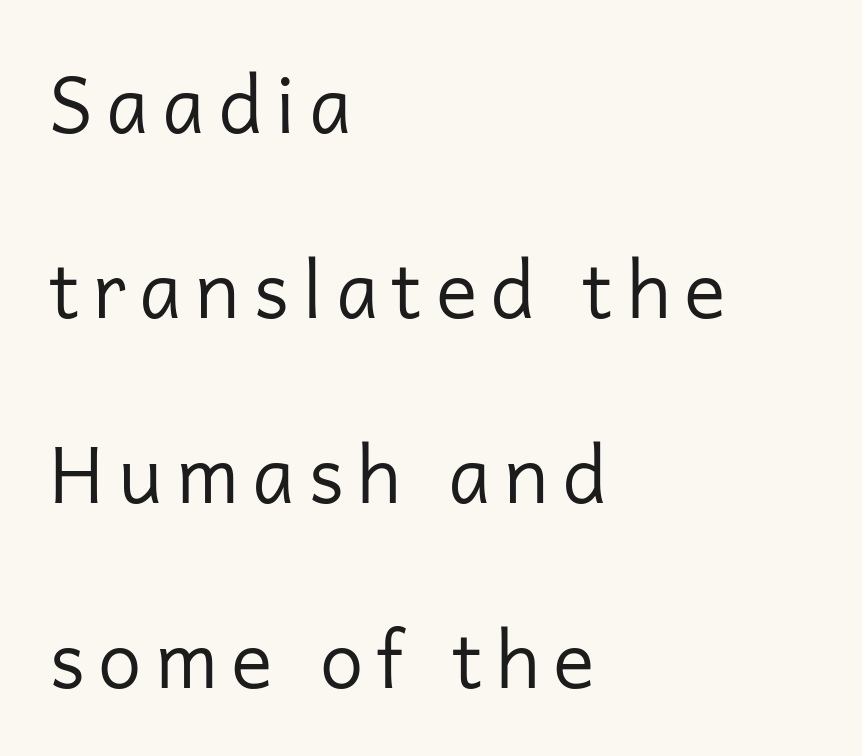
The lettering holds an erect, upright posture throughout. In terms of letterform style, serifs are entirely absent. The passage shown stacks its lines with a broad gap. Does the copy run flush right? No — it runs flush left. Is the stroke heavy? The answer is a plain regular-or-lighter.
